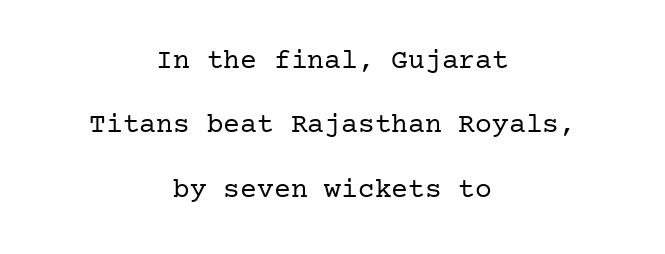
{"serif": "yes", "italic": "no", "bold": "no", "weight": "regular", "width": "normal", "stroke_contrast": "low", "x_height": "medium", "underline": "no", "align": "center", "line_spacing": "loose", "line_spacing_ratio": 2.3, "letter_spacing": "normal", "letter_spacing_em": 0.0, "glyph_px": 28}
